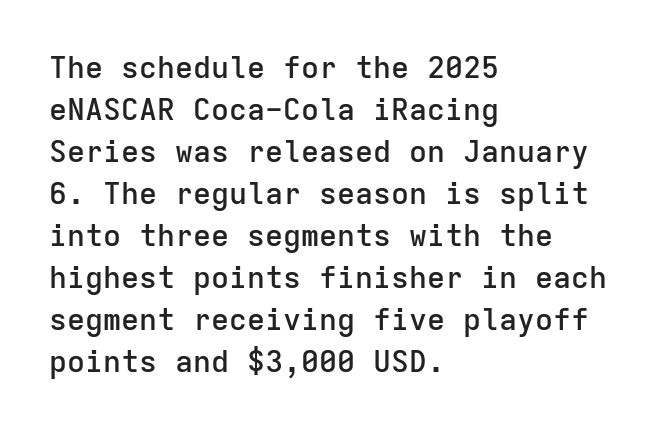
Students, note that the glyphs here touch the page at normal intervals. Slightly chunky letters — semibold, I'd say, not full bold. Visually the block forms a straight wall on the left and a jagged coastline on the right. No italicization has been applied; the sample stays upright.
